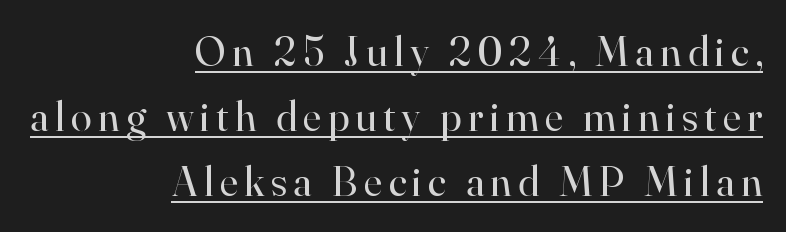
The image shows 42 px regular-weight serif type, upright; set right-aligned, normal line spacing (1.55x), underlined; high stroke contrast and a small x-height.
